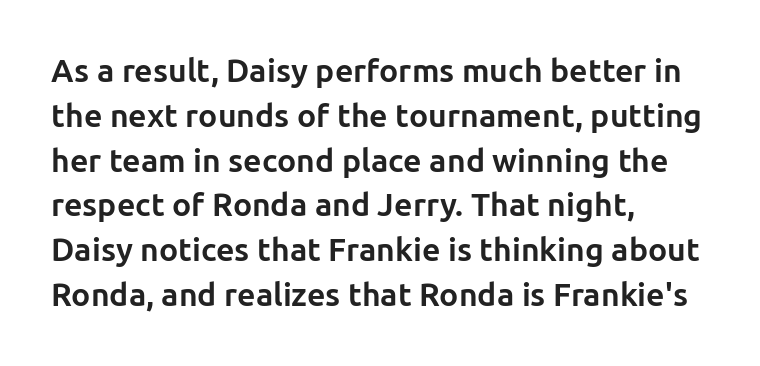
The image shows 32 px bold sans-serif type, upright; set left-aligned, normal line spacing (1.4x), normal letter spacing, not underlined; low stroke contrast and a medium x-height.
